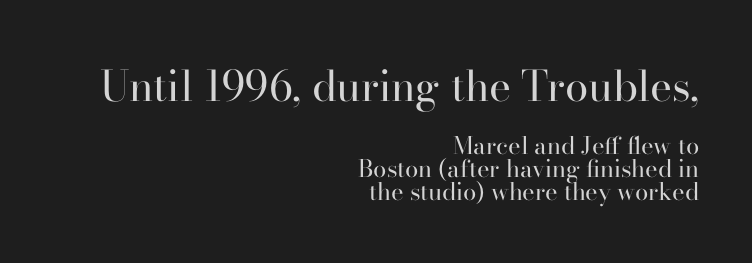
Size hierarchy here favors the leading block over the trailing one. Serif or sans? Serif — the stroke terminals have little feet. Caption: standard tracking, unaltered. Every row of glyphs terminates at an identical x-position on the right. The designer dialed line spacing down below the default.
